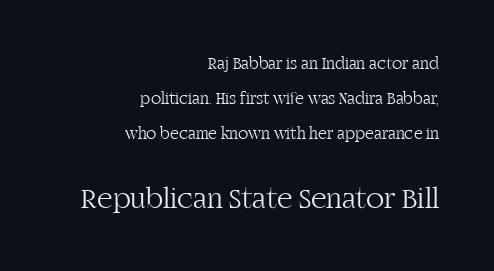
The image shows 30 px light serif type, upright; set right-aligned, loose line spacing (2.06x), normal letter spacing, not underlined; the second (bottom) block is 1.76x larger; high stroke contrast and a large x-height.
